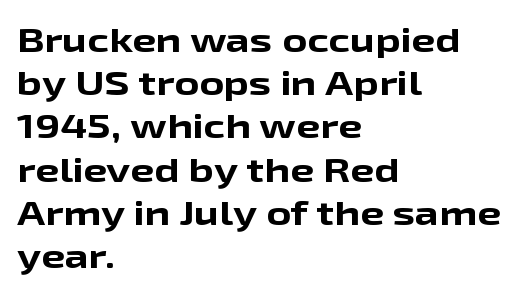
In terms of weight, the rendering is a true, heavy bold. Standard letterfit; no display-style spreading of the glyphs. Each letter keeps its own natural width here, so spacing adapts to shape. Nobody drew a line under any word here. Left-aligned paragraph, ragged on the right. The type family on display is of the sans-serif kind.
